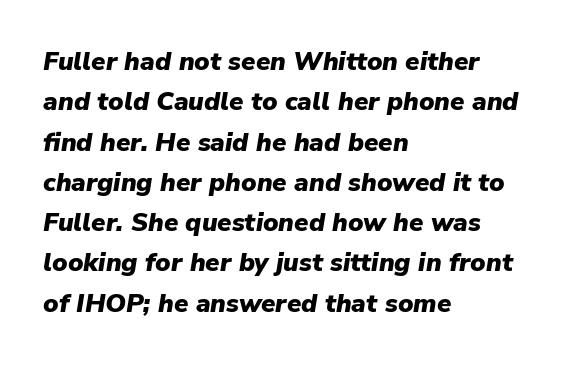
{"italic": "yes", "lean": "right", "slant_degrees": 9, "bold": "yes", "underline": "no", "align": "left", "line_spacing": "normal", "line_spacing_ratio": 1.55, "letter_spacing": "normal", "letter_spacing_em": 0.0, "glyph_px": 26}
